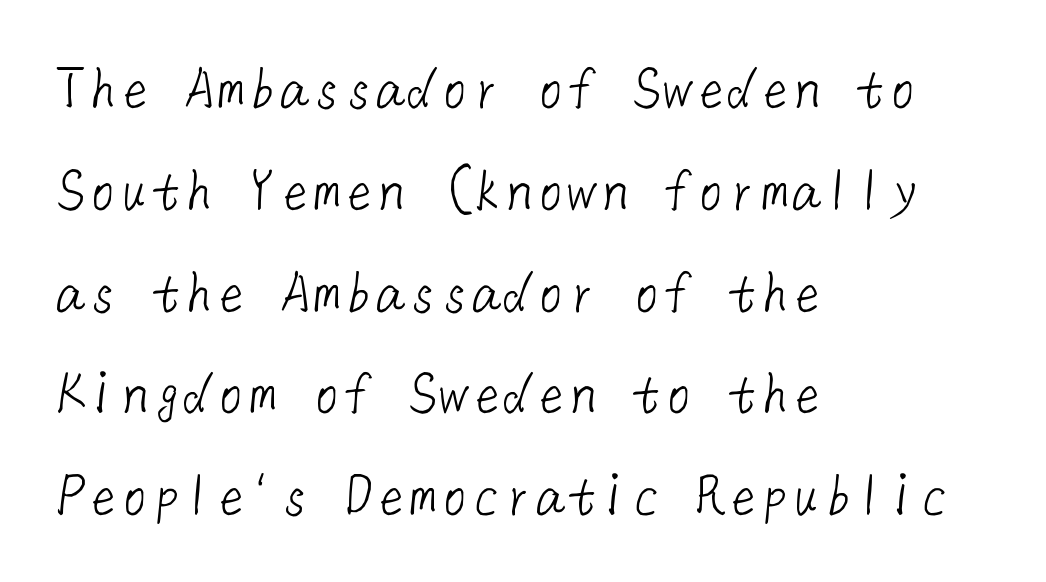
The image shows 64 px light sans-serif type; set left-aligned, normal line spacing (1.59x), normal letter spacing, not underlined; low stroke contrast and a medium x-height.
